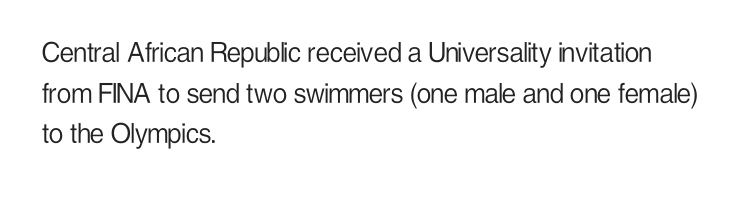
Q: Is the text bold? A: No.
Q: Is the text italic (slanted)? A: No, it is upright.
Q: Is the typeface a serif or a sans-serif typeface? A: Sans-serif.
Q: Is the text underlined? A: No.
Q: How is the paragraph aligned? A: Left-aligned.
Q: Is the spacing between letters normal or unusually wide? A: Normal.
Q: Is the spacing between lines tight, normal or loose? A: Normal.
Q: Width (condensed, normal, or wide)? A: Condensed.
Q: Stroke contrast? A: Low.
Q: x-height? A: Medium.
Q: Monospaced? A: No.
